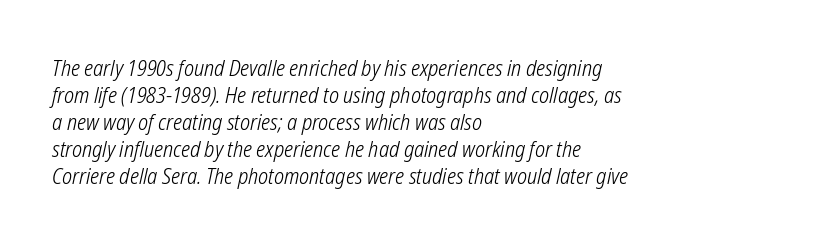
Q: Is the text bold? A: No.
Q: Is the text italic (slanted)? A: Yes, it leans right by about 12 degrees.
Q: Is the text underlined? A: No.
Q: How is the paragraph aligned? A: Left-aligned.
Q: Is the spacing between letters normal or unusually wide? A: Normal.
